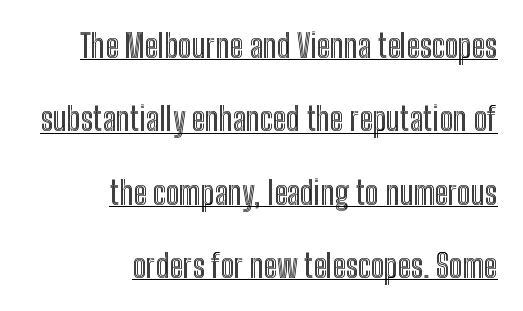
The image shows 32 px condensed type, upright; set right-aligned, loose line spacing (2.29x), normal letter spacing, underlined; a medium x-height.
